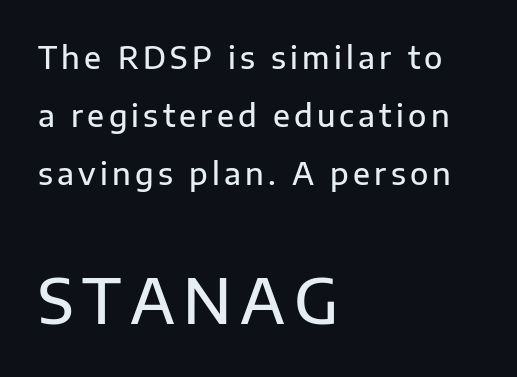
The image shows 61 px semibold sans-serif type, upright; set left-aligned, loose line spacing (1.94x), not underlined; the second (bottom) block is 2.03x larger; low stroke contrast and a medium x-height.
